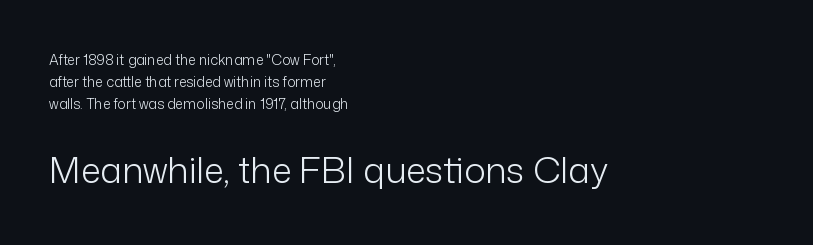
{"serif": "no", "italic": "no", "bold": "no", "weight": "light", "width": "normal", "stroke_contrast": "low", "x_height": "medium", "monospaced": "no", "underline": "no", "align": "left", "line_spacing": "normal", "line_spacing_ratio": 1.56, "letter_spacing": "normal", "letter_spacing_em": 0.0, "larger_block": "second", "size_ratio": 2.57, "glyph_px": 36}
